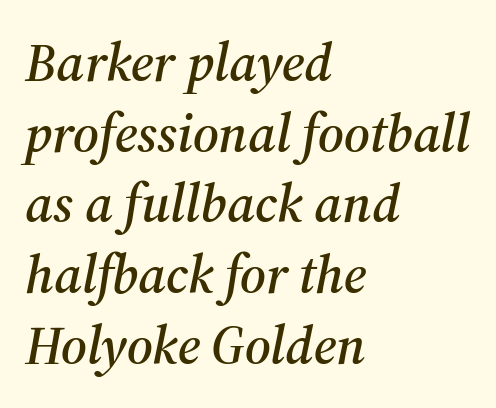
What's the leading like? Ordinary, nothing unusual. The gaps between neighbouring characters are ordinary and unremarkable. I'd call this a serif setting — the letters wear small feet. The specimen reads as italic at a glance. The compositor pushed each line to the left boundary.
